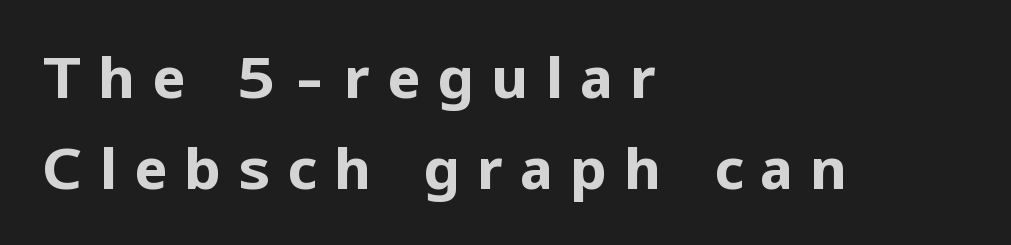
The image shows 57 px bold sans-serif type, upright; set left-aligned, normal line spacing (1.6x), unusually wide letter spacing (+0.29 em), not underlined; low stroke contrast and a medium x-height.
